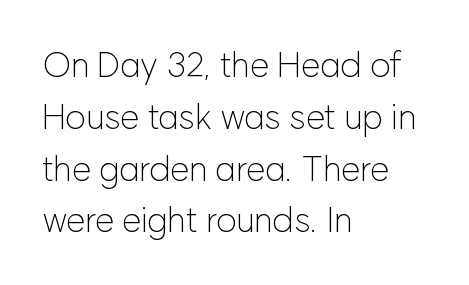
Unbolded letterforms with no extra heft. The face used here is a sans, in the tradition of grotesques and geometrics. Is this a fixed-width face? No — the glyphs have proportional, varying widths. Quick note: not italic, upright. Characters follow at the spacing the type designer built in.
